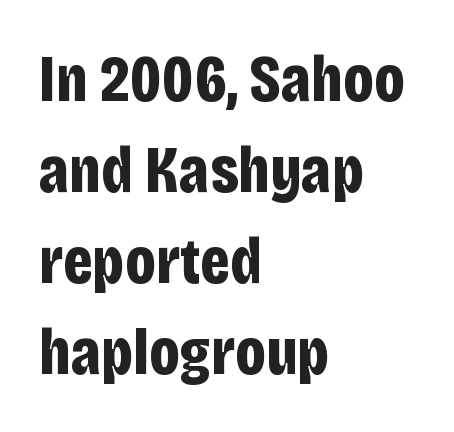
Layout note: lines flush left. A typesetter would call this proportional, since set widths differ per character. A typesetter would call this leading conventional body-copy spacing. No italicization has been applied; the sample stays upright. Is the letter spacing exaggerated? No — it looks like the ordinary default.
